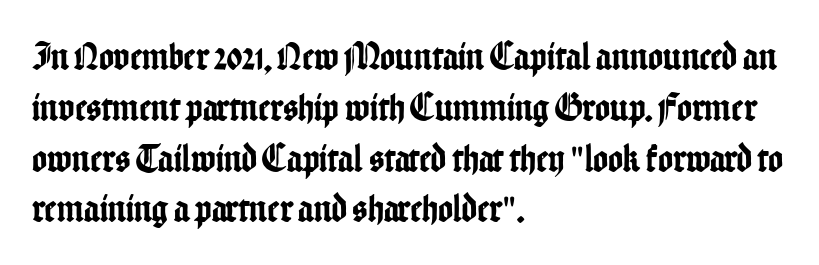
Q: Is the text italic (slanted)? A: No, it is upright.
Q: Is the typeface a serif or a sans-serif typeface? A: Sans-serif.
Q: Is the text underlined? A: No.
Q: How is the paragraph aligned? A: Left-aligned.
Q: Is the spacing between letters normal or unusually wide? A: Normal.
Q: Is the spacing between lines tight, normal or loose? A: Normal.
Q: Width (condensed, normal, or wide)? A: Condensed.
Q: Stroke contrast? A: Low.
Q: x-height? A: Medium.
Q: Monospaced? A: No.
